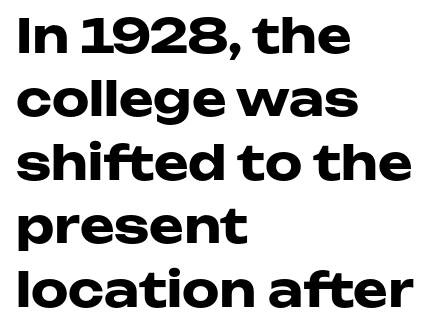
Q: Is the text bold? A: Yes.
Q: Is the text italic (slanted)? A: No, it is upright.
Q: Is the typeface a serif or a sans-serif typeface? A: Sans-serif.
Q: Is the text underlined? A: No.
Q: How is the paragraph aligned? A: Left-aligned.
Q: Is the spacing between letters normal or unusually wide? A: Normal.
Q: Is the spacing between lines tight, normal or loose? A: Normal.
Q: Width (condensed, normal, or wide)? A: Wide.
Q: Stroke contrast? A: Low.
Q: x-height? A: Medium.
Q: Monospaced? A: No.
